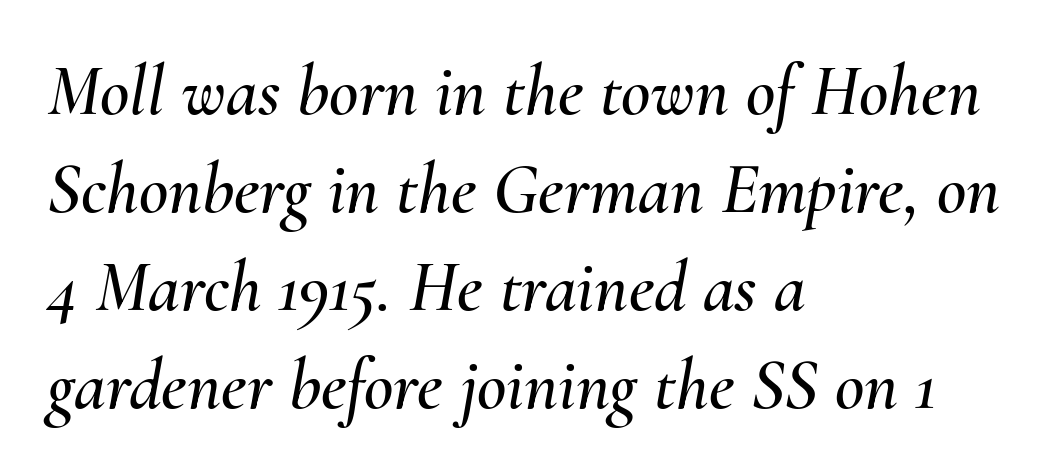
The image shows 72 px text type, italic (leaning right); set left-aligned, normal line spacing (1.36x), normal letter spacing, not underlined; medium stroke contrast and a small x-height.
